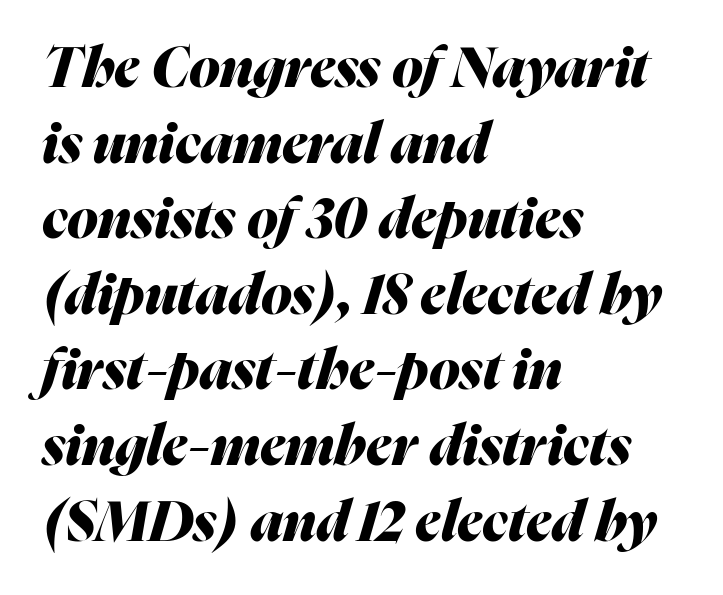
Q: Is the text bold? A: Yes.
Q: Is the text italic (slanted)? A: Yes, it leans right by about 16 degrees.
Q: Is the text underlined? A: No.
Q: How is the paragraph aligned? A: Left-aligned.
Q: Is the spacing between letters normal or unusually wide? A: Normal.
Q: Is the spacing between lines tight, normal or loose? A: Normal.
Q: Width (condensed, normal, or wide)? A: Normal.
Q: Stroke contrast? A: Medium.
Q: x-height? A: Medium.
Q: Monospaced? A: No.
